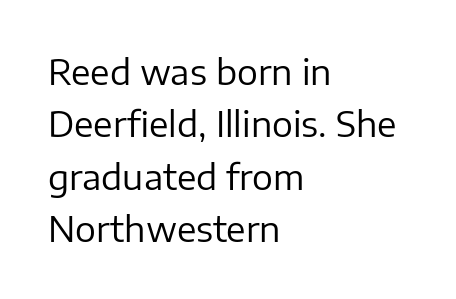
This rendering features lettering with no underline. A typesetter would call this proportional, since set widths differ per character. Line spacing here is normal. The type sits square on the baseline with zero lean.
